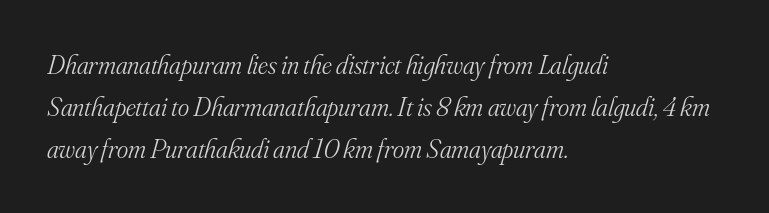
The image shows 27 px text type, italic (leaning right); set left-aligned, normal line spacing (1.56x), normal letter spacing, not underlined.
